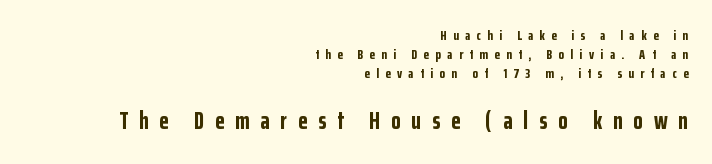
Q: Is the text bold? A: Yes.
Q: Is the text italic (slanted)? A: No, it is upright.
Q: Is the text underlined? A: No.
Q: How is the paragraph aligned? A: Right-aligned.
Q: Is the spacing between letters normal or unusually wide? A: Unusually wide.
Q: Is the spacing between lines tight, normal or loose? A: Normal.
Q: Which block of text is set in a larger size, the first (top) or the second (bottom)? A: The second (bottom) one.
